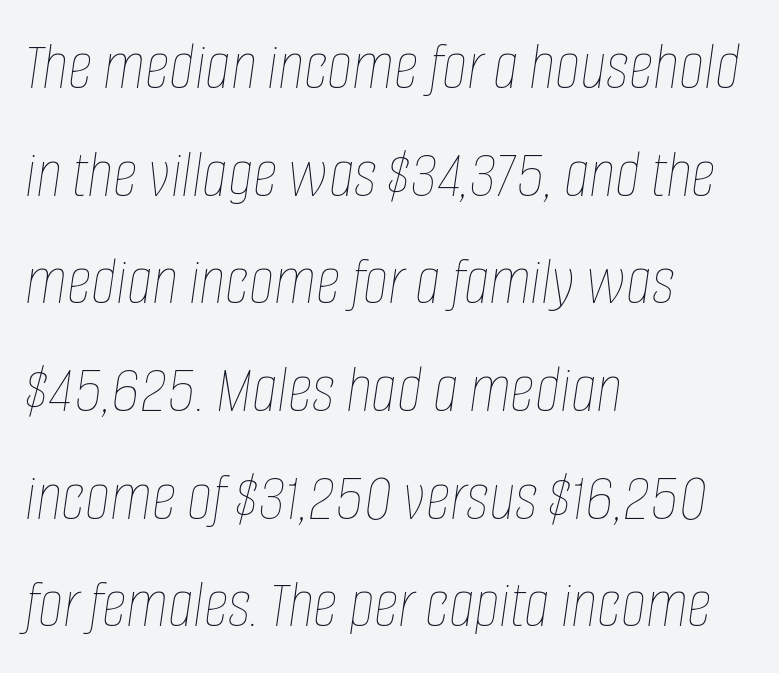
{"italic": "yes", "lean": "right", "slant_degrees": 8, "bold": "no", "weight": "thin", "width": "condensed", "stroke_contrast": "low", "x_height": "large", "monospaced": "no", "underline": "no", "align": "left", "line_spacing": "normal", "line_spacing_ratio": 1.56, "letter_spacing": "normal", "letter_spacing_em": 0.0, "glyph_px": 69}
